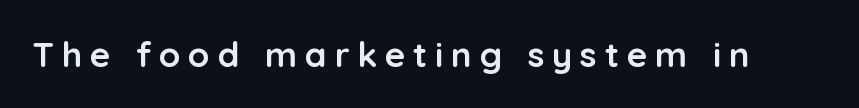
The image shows 35 px semibold sans-serif type, upright; set unusually wide letter spacing (+0.22 em), not underlined; low stroke contrast and a medium x-height.
